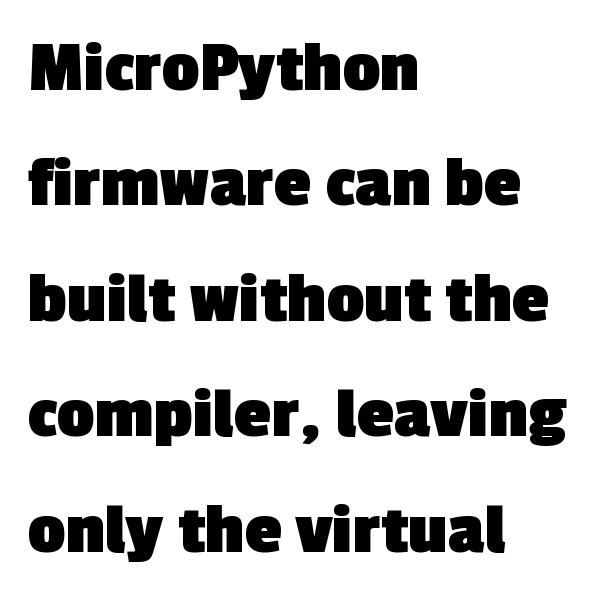
{"serif": "no", "bold": "yes", "weight": "heavy", "width": "normal", "x_height": "medium", "monospaced": "no", "underline": "no", "align": "left", "line_spacing": "normal", "line_spacing_ratio": 1.56, "letter_spacing": "normal", "letter_spacing_em": 0.0, "glyph_px": 74}
